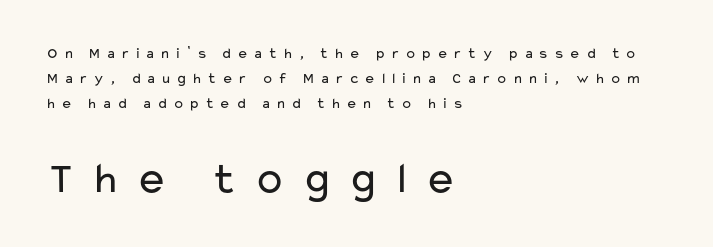
Compared with typical paragraphs, the rows here are spaced about the same. Italic? Not at all — the glyphs are vertical. Font category for this specimen: sans-serif. The following chunk of copy outweighs the initial chunk in type size.
